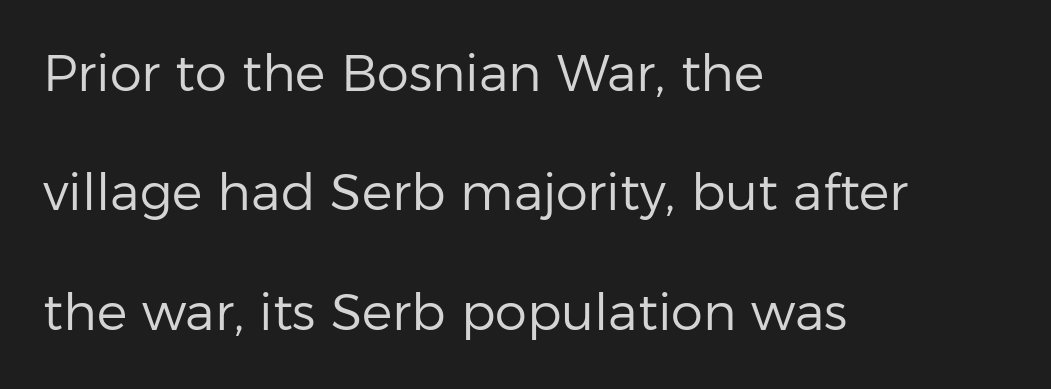
{"serif": "no", "italic": "no", "bold": "no", "weight": "regular", "width": "normal", "stroke_contrast": "low", "x_height": "medium", "monospaced": "no", "underline": "no", "align": "left", "line_spacing": "loose", "line_spacing_ratio": 2.34, "letter_spacing": "normal", "letter_spacing_em": 0.0, "glyph_px": 51}
